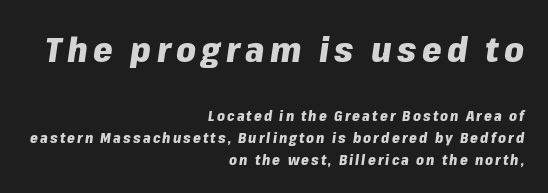
{"italic": "yes", "lean": "right", "slant_degrees": 8, "bold": "yes", "weight": "heavy", "width": "normal", "stroke_contrast": "low", "x_height": "medium", "monospaced": "no", "underline": "no", "align": "right", "line_spacing": "normal", "line_spacing_ratio": 1.55, "larger_block": "first", "size_ratio": 2.5, "glyph_px": 35}
